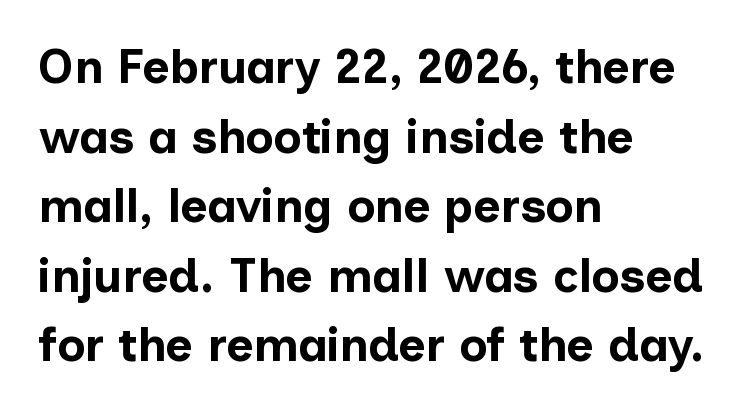
{"serif": "no", "italic": "no", "bold": "yes", "weight": "bold", "width": "normal", "stroke_contrast": "low", "x_height": "medium", "monospaced": "no", "underline": "no", "align": "left", "line_spacing": "normal", "line_spacing_ratio": 1.48, "letter_spacing": "normal", "letter_spacing_em": 0.0, "glyph_px": 47}
